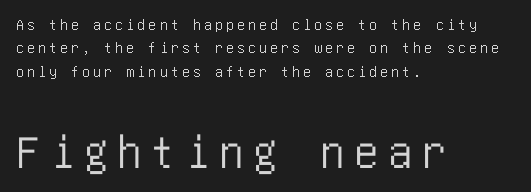
Vertical strokes here are truly vertical. Quick note: interline space is typical. The type family on display is of the sans-serif kind. All the whitespace from short lines collects on the right. Each row of text sits above clean, open space. The face used here appears at its bigger size in the lower chunk.
